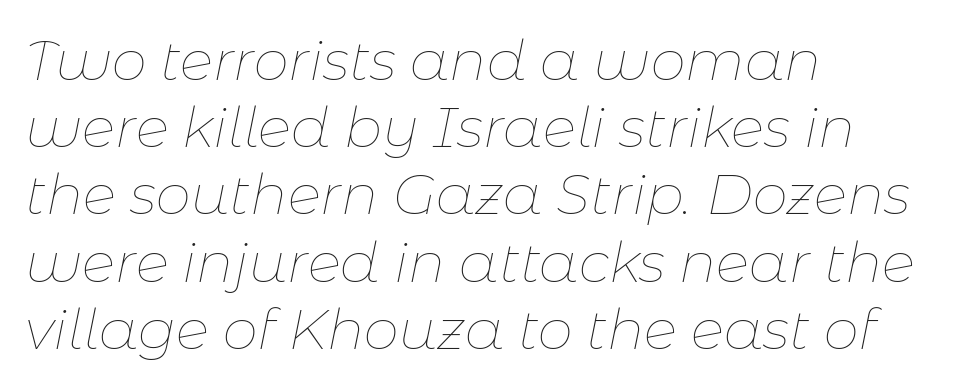
Nobody touched the tracking dial on this one. Nothing heavy about these letters — not bold at all. Horizontally, the lines are justified to the leading edge only. Looks like regular typesetting: each glyph gets only the width it needs.
